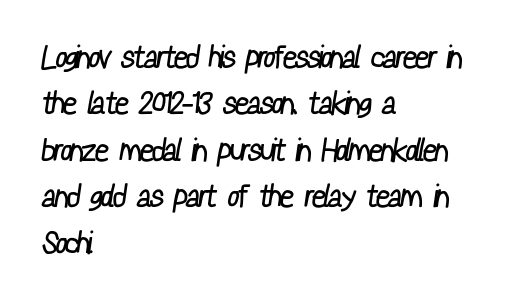
{"serif": "no", "bold": "no", "weight": "regular", "width": "condensed", "stroke_contrast": "low", "x_height": "medium", "monospaced": "no", "underline": "no", "align": "left", "line_spacing": "normal", "line_spacing_ratio": 1.5, "letter_spacing": "normal", "letter_spacing_em": 0.0, "glyph_px": 31}
